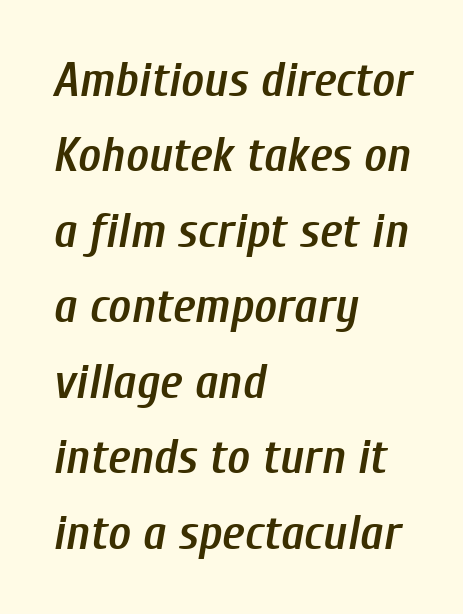
The sample has been set in demibold, a notch under bold. The gaps between neighbouring characters are ordinary and unremarkable. This rendering uses left alignment, leaving the right contour irregular. One glance says typical: line gaps are just what's usual. Decoration check: the copy has no underline.
